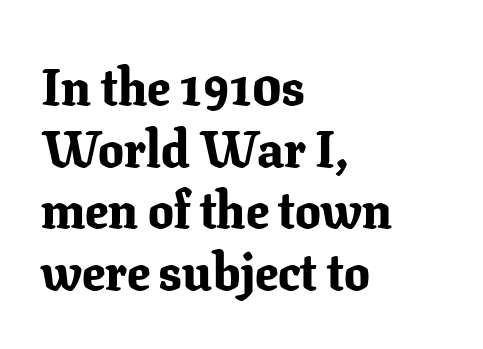
The image shows 51 px bold serif type, upright; set left-aligned, line spacing 1.21x, normal letter spacing, not underlined; low stroke contrast and a medium x-height.
